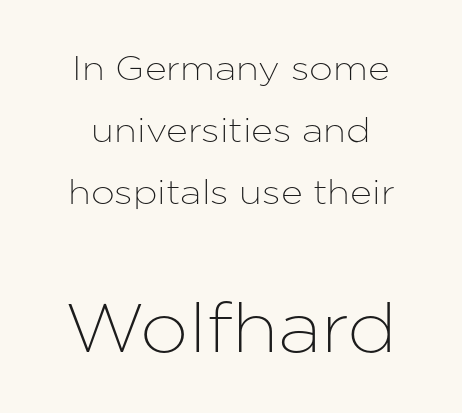
The image shows 69 px sans-serif type, upright; set line spacing 1.82x, normal letter spacing, not underlined; the second (bottom) block is 2.03x larger; low stroke contrast and a medium x-height.
